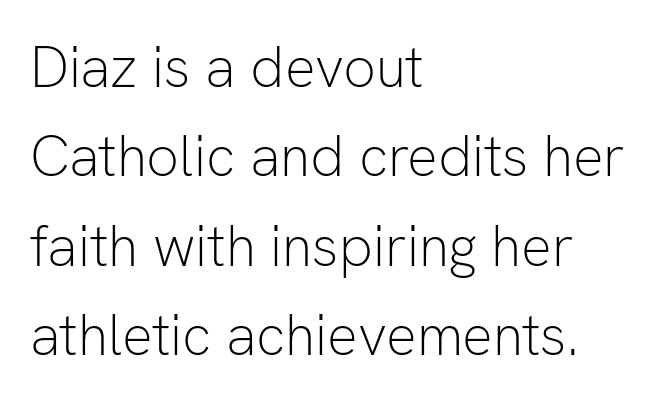
The image shows 57 px light sans-serif type, upright; set left-aligned, normal line spacing (1.57x), normal letter spacing, not underlined; low stroke contrast and a medium x-height.
